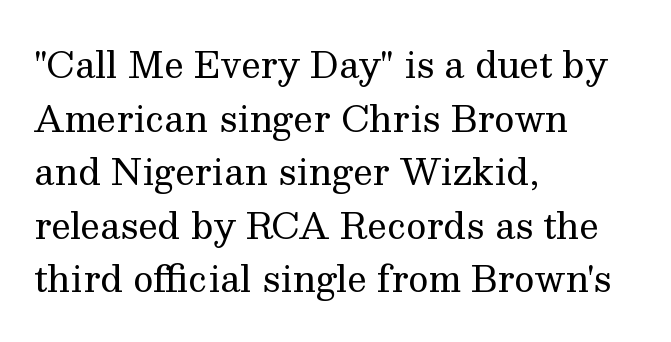
What's the leading like? Ordinary, nothing unusual. Weight: in the light-to-regular range. Casual observation: everything's shoved over to the left. Underline: absent. Here the glyphs are tracked normally, forming tight word shapes.
